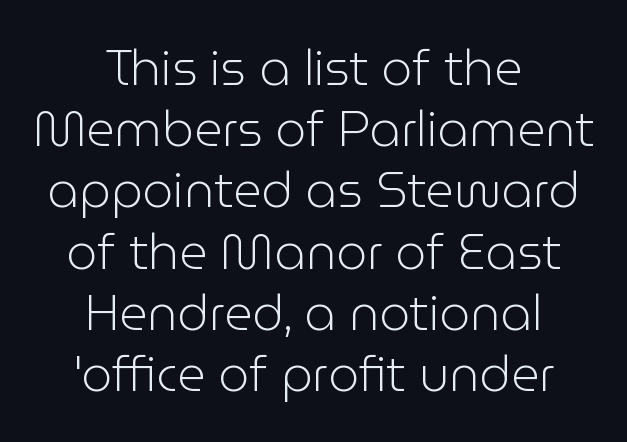
Caption: multi-line text, centered on the measure. The rendering uses a moderate line-height, typical for paragraphs. Looks like regular typesetting: each glyph gets only the width it needs. Look at the bottom of the vertical strokes: they stop flat, with no serifs. Clear beneath every line of the passage. Think standard paragraph weight, or any step lighter than that.
